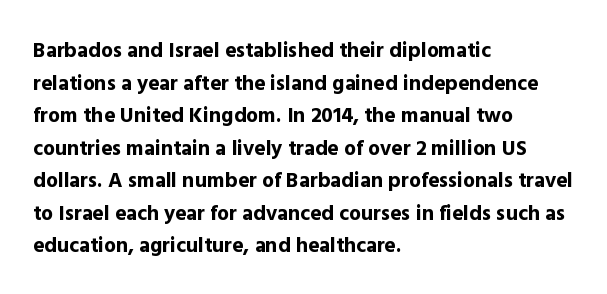
Q: Is the text bold? A: Yes.
Q: Is the text italic (slanted)? A: No, it is upright.
Q: Is the text underlined? A: No.
Q: How is the paragraph aligned? A: Left-aligned.
Q: Is the spacing between letters normal or unusually wide? A: Normal.
Q: Is the spacing between lines tight, normal or loose? A: Normal.
